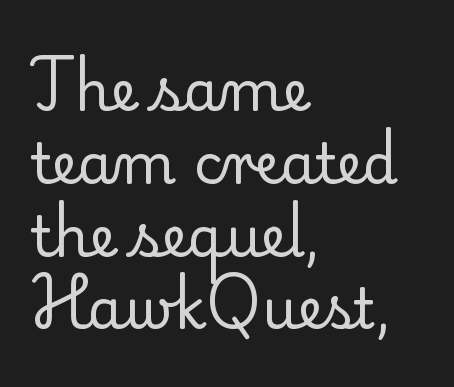
{"serif": "yes", "italic": "no", "bold": "no", "weight": "regular", "width": "normal", "stroke_contrast": "low", "x_height": "small", "monospaced": "no", "underline": "no", "align": "left", "line_spacing": "normal", "line_spacing_ratio": 1.3, "letter_spacing": "normal", "letter_spacing_em": 0.0, "glyph_px": 56}
